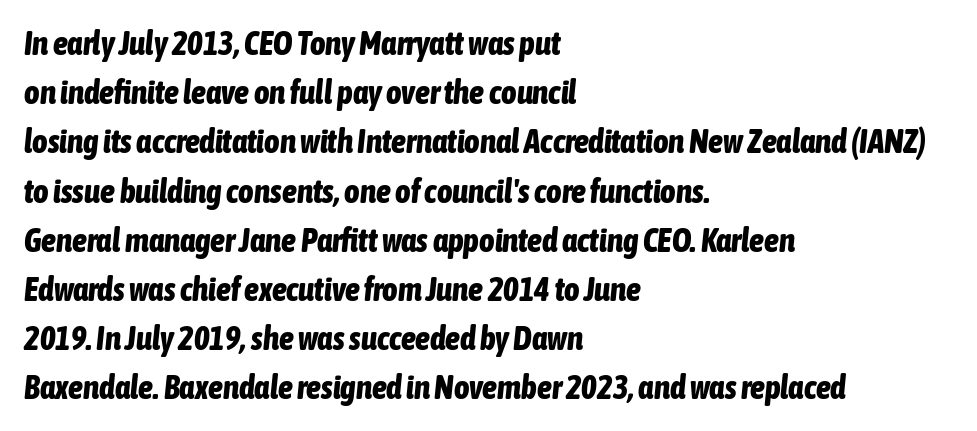
{"italic": "yes", "lean": "right", "slant_degrees": 6, "bold": "yes", "weight": "bold", "width": "condensed", "stroke_contrast": "low", "x_height": "medium", "monospaced": "no", "underline": "no", "align": "left", "line_spacing": "normal", "line_spacing_ratio": 1.49, "letter_spacing": "normal", "letter_spacing_em": 0.0, "glyph_px": 33}
